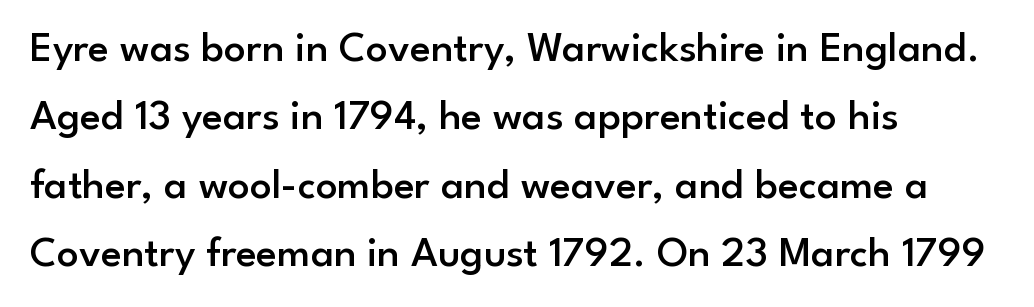
{"serif": "no", "italic": "no", "bold": "semi", "weight": "semibold", "width": "normal", "stroke_contrast": "low", "x_height": "small", "monospaced": "no", "underline": "no", "align": "left", "line_spacing": "normal", "line_spacing_ratio": 1.59, "letter_spacing": "normal", "letter_spacing_em": 0.0, "glyph_px": 43}
